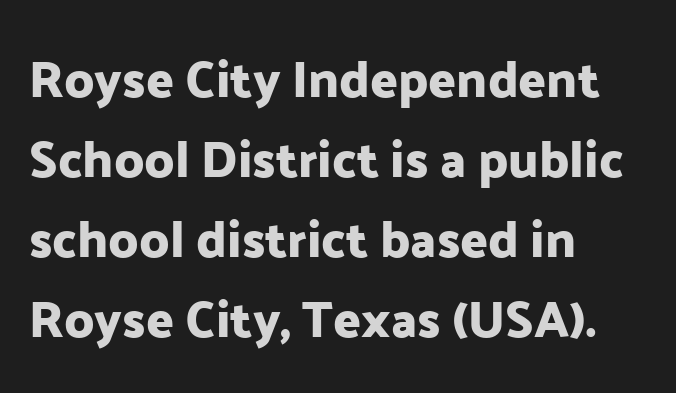
Q: Is the text italic (slanted)? A: No, it is upright.
Q: Is the typeface a serif or a sans-serif typeface? A: Sans-serif.
Q: Is the text underlined? A: No.
Q: How is the paragraph aligned? A: Left-aligned.
Q: Is the spacing between letters normal or unusually wide? A: Normal.
Q: Is the spacing between lines tight, normal or loose? A: Normal.
Q: Width (condensed, normal, or wide)? A: Normal.
Q: Stroke contrast? A: Low.
Q: x-height? A: Medium.
Q: Monospaced? A: No.
